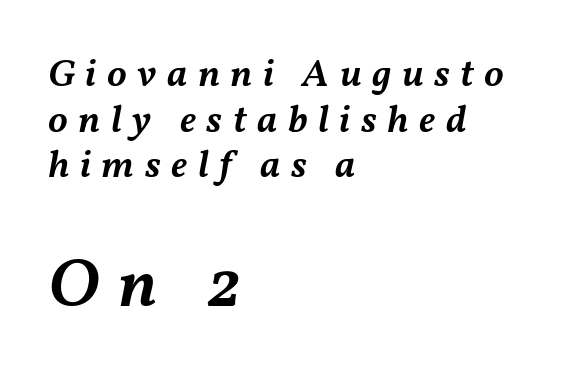
Q: Is the text bold? A: Semi-bold.
Q: Is the text italic (slanted)? A: Yes, it leans right by about 11 degrees.
Q: Is the text underlined? A: No.
Q: How is the paragraph aligned? A: Left-aligned.
Q: Is the spacing between letters normal or unusually wide? A: Unusually wide.
Q: Which block of text is set in a larger size, the first (top) or the second (bottom)? A: The second (bottom) one.
Q: Width (condensed, normal, or wide)? A: Normal.
Q: Stroke contrast? A: Medium.
Q: x-height? A: Medium.
Q: Monospaced? A: No.
